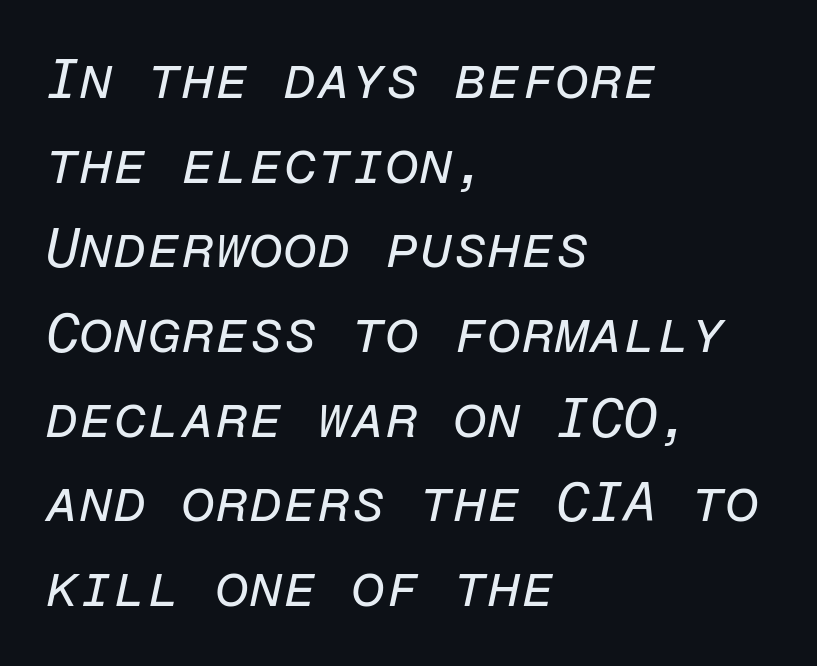
The image shows 55 px regular-weight type, italic (leaning right), monospaced; set left-aligned, normal line spacing (1.54x), normal letter spacing, not underlined; low stroke contrast and a medium x-height.
